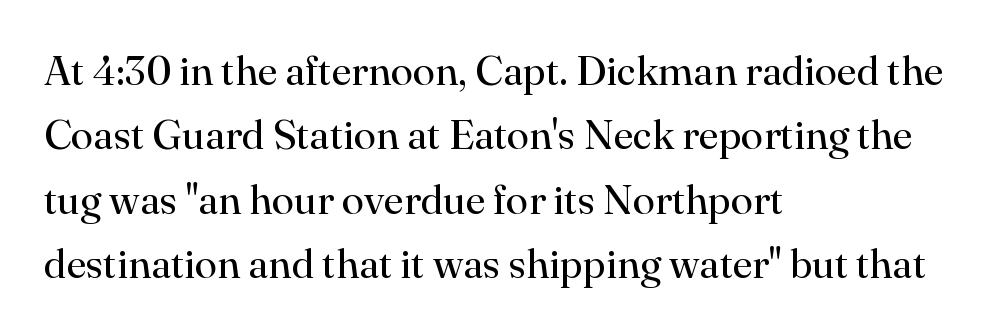
Q: Is the text bold? A: No.
Q: Is the text italic (slanted)? A: No, it is upright.
Q: Is the typeface a serif or a sans-serif typeface? A: Serif.
Q: Is the text underlined? A: No.
Q: How is the paragraph aligned? A: Left-aligned.
Q: Is the spacing between letters normal or unusually wide? A: Normal.
Q: Is the spacing between lines tight, normal or loose? A: Normal.
Q: Width (condensed, normal, or wide)? A: Normal.
Q: Stroke contrast? A: High.
Q: x-height? A: Small.
Q: Monospaced? A: No.
